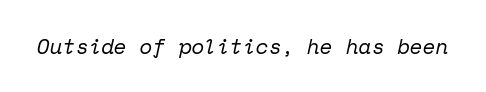
Each word holds together tightly as a unit, with standard inter-letter gaps. Style check: oblique. Lines of text with bare space underneath. Heaviness? Minimal to ordinary, like unemphasized prose.
